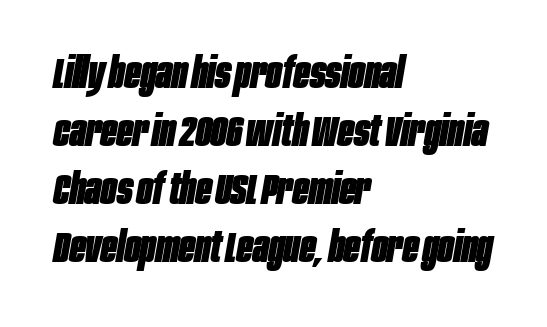
Casual observation: everything's shoved over to the left. How are the letters spaced? Ordinarily, with no added tracking. Slant detected: the letters are inclined. A clean baseline with only descenders dipping below it.
